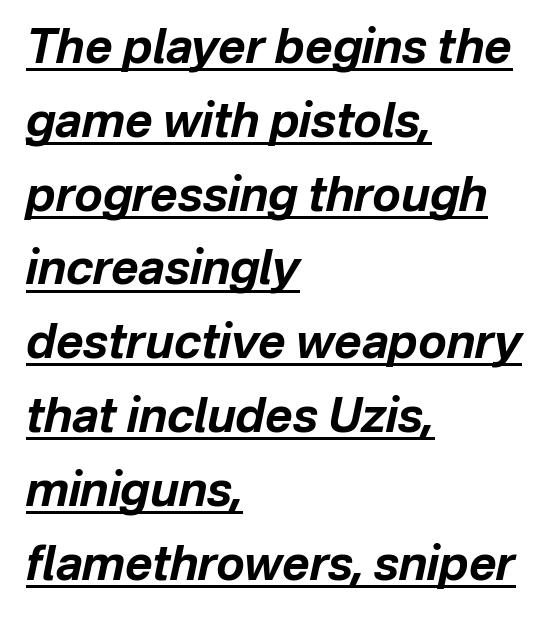
The image shows 47 px bold type, italic (leaning right); set left-aligned, normal line spacing (1.57x), normal letter spacing, underlined; low stroke contrast and a medium x-height.
